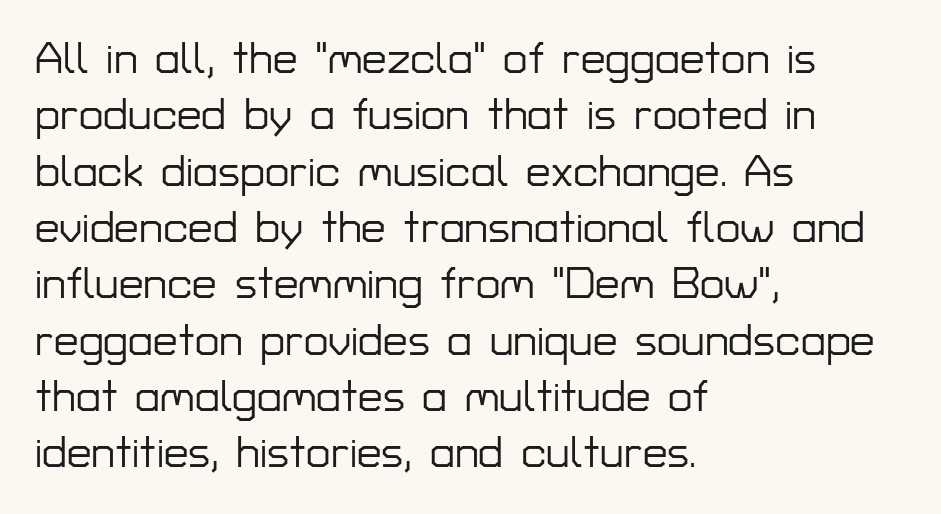
The image shows 44 px sans-serif type, upright; set left-aligned, normal line spacing (1.28x), normal letter spacing, not underlined; low stroke contrast and a medium x-height.
